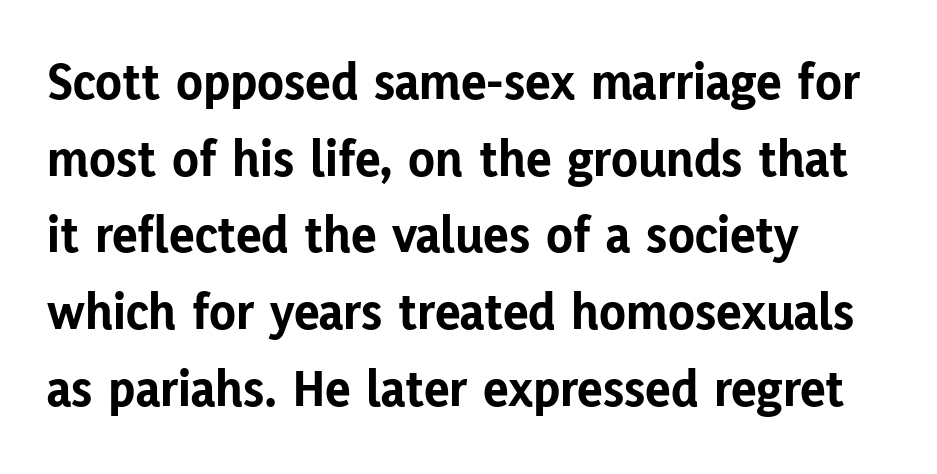
The text block is weighted toward the left margin, trailing off unevenly rightward. If you drew a line through each stem, it would be perfectly vertical. Is the letter spacing exaggerated? No — it looks like the ordinary default. Vertical spacing — default. Heft: maximum for text — a bold.
